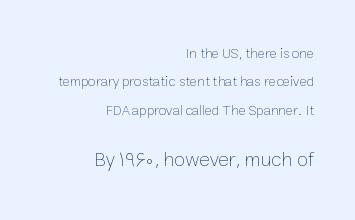
{"italic": "no", "bold": "no", "underline": "no", "align": "right", "line_spacing": "loose", "line_spacing_ratio": 2.03, "letter_spacing": "normal", "letter_spacing_em": 0.0, "larger_block": "second", "size_ratio": 1.43, "glyph_px": 20}
